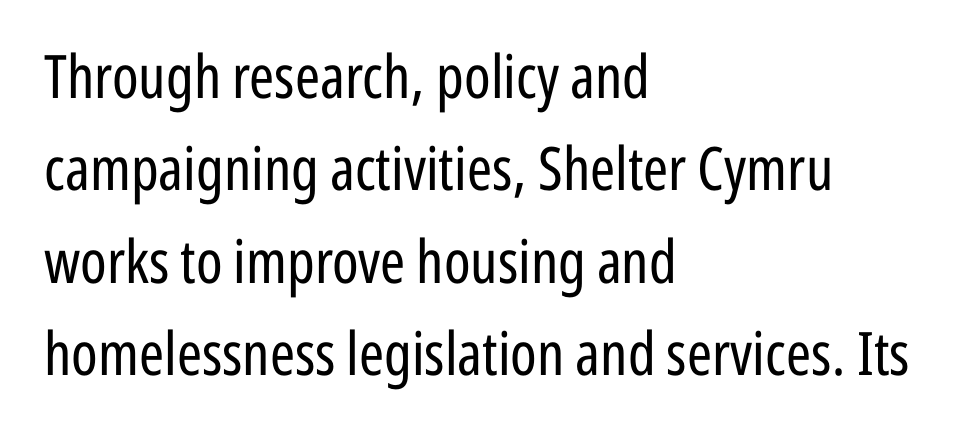
Typographically, this falls in the sans-serif category. Tracking value appears to be zero — textbook default spacing. The strokes are not fattened; the text isn't bold. The rendering uses natural spacing where letterforms have individual widths. Horizontally, the lines are justified to the leading edge only. Descender tails drop into unmarked territory.
